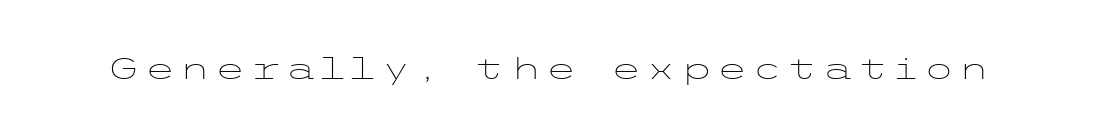
The image shows 29 px light, wide sans-serif type, upright; set not underlined; low stroke contrast and a medium x-height.
